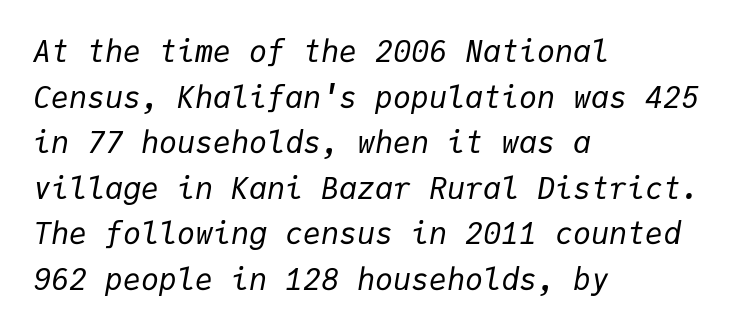
{"italic": "yes", "lean": "right", "slant_degrees": 9, "bold": "no", "weight": "regular", "width": "normal", "stroke_contrast": "low", "x_height": "medium", "monospaced": "yes", "underline": "no", "align": "left", "line_spacing": "normal", "line_spacing_ratio": 1.52, "letter_spacing": "normal", "letter_spacing_em": 0.0, "glyph_px": 30}
